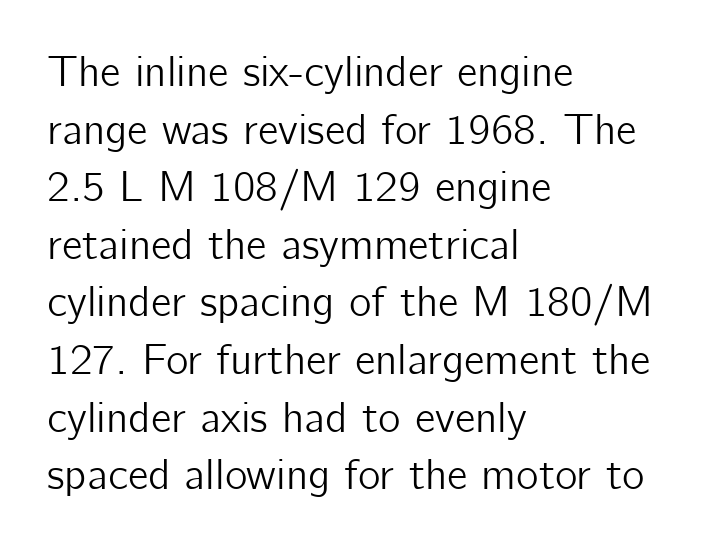
The image shows 43 px sans-serif type, upright; set left-aligned, normal line spacing (1.34x), normal letter spacing, not underlined; low stroke contrast and a medium x-height.
